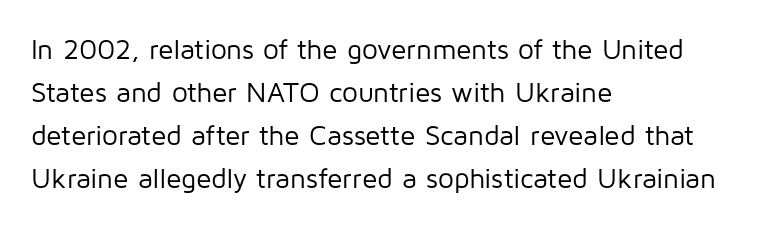
These lines were composed using upright roman letters. Stems and bowls with no extra thickness — not bold. The space between consecutive lines is moderate. What kind of face is this? One without serifs — a sans.
